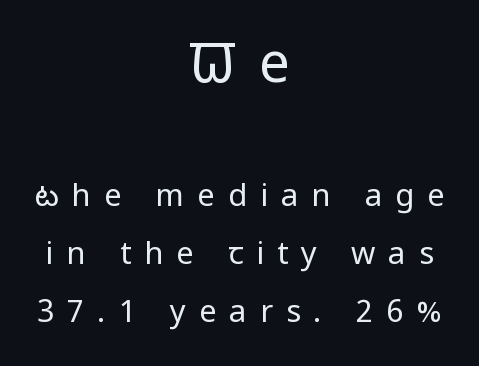
The image shows 55 px regular-weight, condensed sans-serif type, upright; set centered, line spacing 1.86x, unusually wide letter spacing (+0.42 em), not underlined; the first (top) block is 1.77x larger; low stroke contrast and a large x-height.
